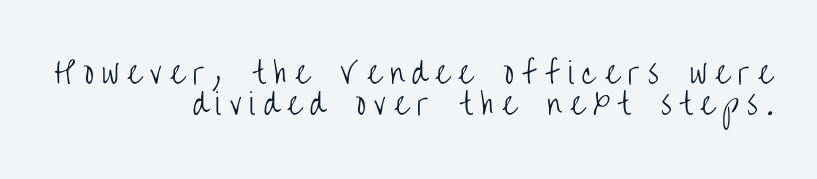
Q: Is the text bold? A: No.
Q: Is the text italic (slanted)? A: No, it is upright.
Q: Is the typeface a serif or a sans-serif typeface? A: Sans-serif.
Q: Is the text underlined? A: No.
Q: How is the paragraph aligned? A: Right-aligned.
Q: Is the spacing between letters normal or unusually wide? A: Unusually wide.
Q: Is the spacing between lines tight, normal or loose? A: Tight.
Q: Width (condensed, normal, or wide)? A: Condensed.
Q: Stroke contrast? A: Low.
Q: x-height? A: Large.
Q: Monospaced? A: No.
